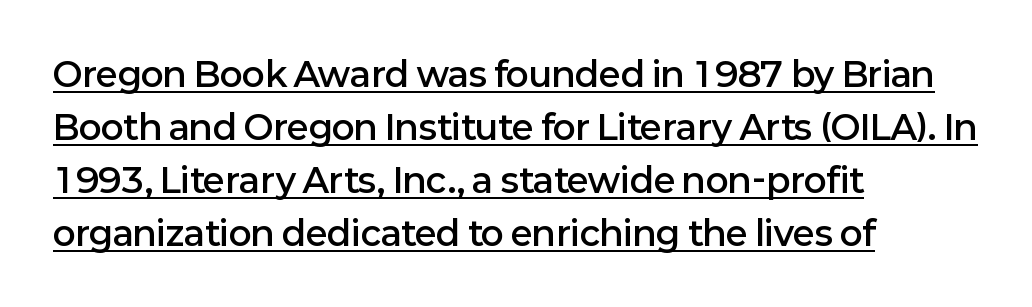
{"serif": "no", "italic": "no", "bold": "semi", "weight": "semibold", "width": "normal", "stroke_contrast": "low", "x_height": "medium", "monospaced": "no", "underline": "yes", "align": "left", "line_spacing": "normal", "line_spacing_ratio": 1.56, "letter_spacing": "normal", "letter_spacing_em": 0.0, "glyph_px": 34}
